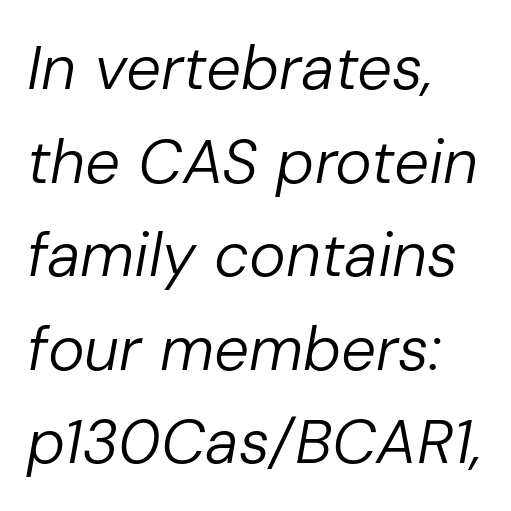
The image shows 62 px regular-weight type, italic (leaning right); set left-aligned, normal line spacing (1.51x), normal letter spacing, not underlined; low stroke contrast and a medium x-height.
